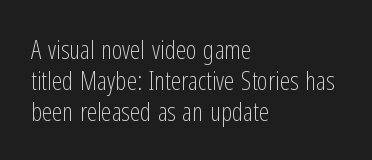
Compared with a typical body face, this is equally light or lighter still. Underline: absent. Casual observation: everything's shoved over to the left. The typography opts for an upright posture over an oblique one. The line texture is even and compact thanks to regular tracking.
